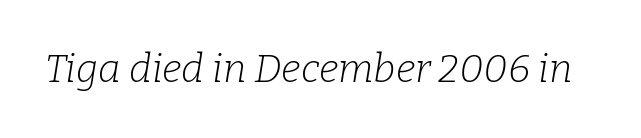
The strip under each line holds only bare page. Glyph-to-glyph distance matches everyday printed text. Is the type heavy? It reads as light-to-regular instead. The whole block is typeset with a tilt. The rendering uses natural spacing where letterforms have individual widths.
